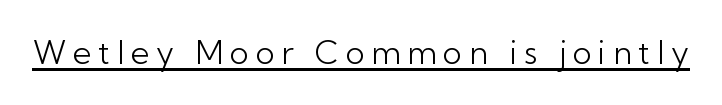
The image shows 32 px light sans-serif type, upright; set unusually wide letter spacing (+0.21 em), underlined; low stroke contrast and a medium x-height.
